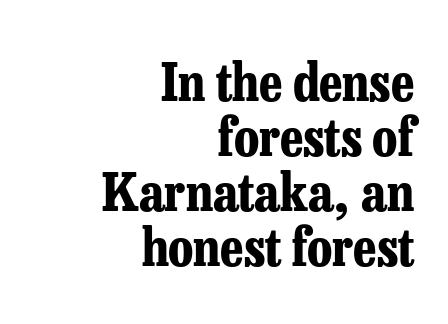
The image shows 53 px bold, condensed serif type, upright; set right-aligned, tight line spacing (1.04x), normal letter spacing, not underlined; low stroke contrast and a medium x-height.
